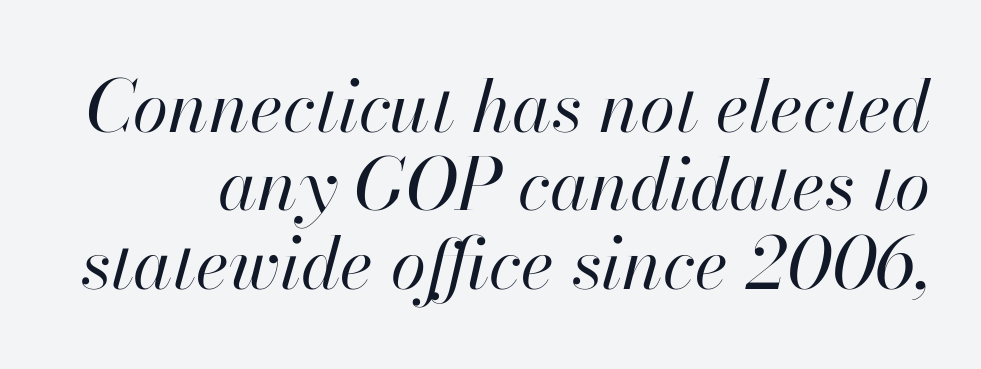
Q: Is the text bold? A: No.
Q: Is the text italic (slanted)? A: Yes, it leans right by about 13 degrees.
Q: Is the text underlined? A: No.
Q: Is the spacing between letters normal or unusually wide? A: Normal.
Q: Is the spacing between lines tight, normal or loose? A: Tight.
Q: Width (condensed, normal, or wide)? A: Normal.
Q: Stroke contrast? A: High.
Q: x-height? A: Small.
Q: Monospaced? A: No.
